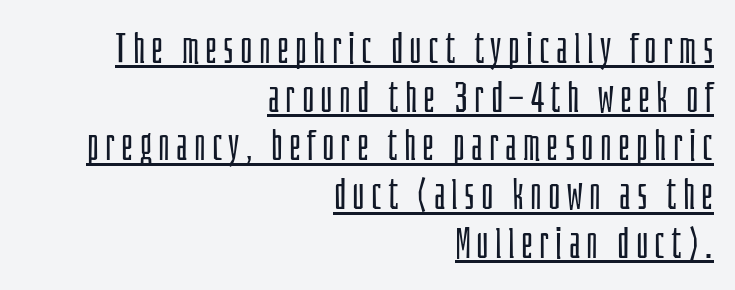
The image shows 42 px light, condensed sans-serif type, upright; set right-aligned, line spacing 1.16x, underlined; low stroke contrast and a large x-height.
